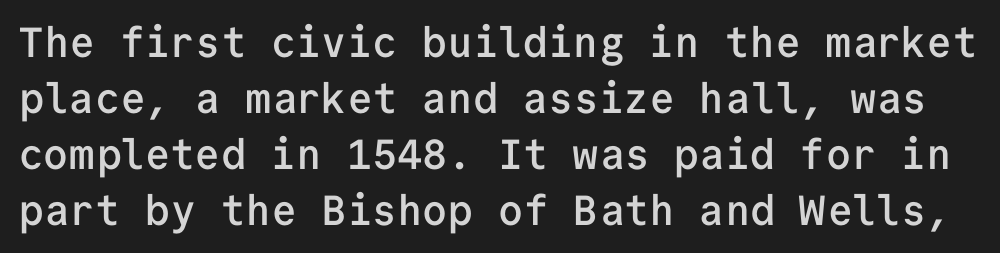
Q: Is the text bold? A: Semi-bold.
Q: Is the text italic (slanted)? A: No, it is upright.
Q: Is the typeface a serif or a sans-serif typeface? A: Sans-serif.
Q: Is the text underlined? A: No.
Q: Is the spacing between letters normal or unusually wide? A: Normal.
Q: Is the spacing between lines tight, normal or loose? A: Normal.
Q: Width (condensed, normal, or wide)? A: Normal.
Q: Stroke contrast? A: Low.
Q: x-height? A: Medium.
Q: Monospaced? A: Yes.
